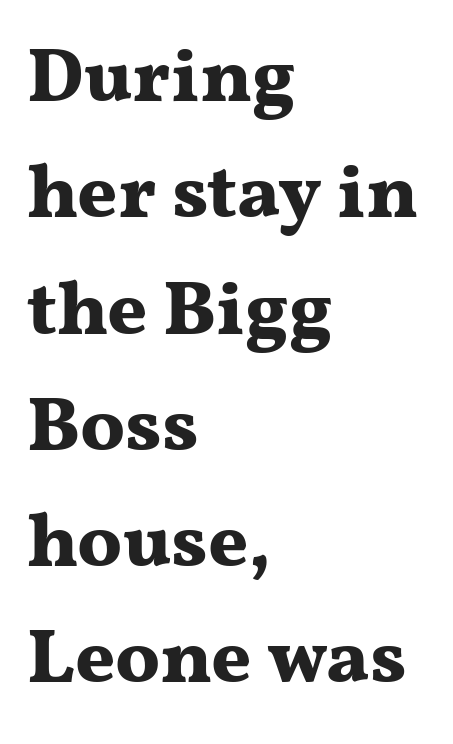
The image shows 77 px bold, wide serif type, upright; set left-aligned, normal line spacing (1.51x), normal letter spacing, not underlined; medium stroke contrast and a medium x-height.
